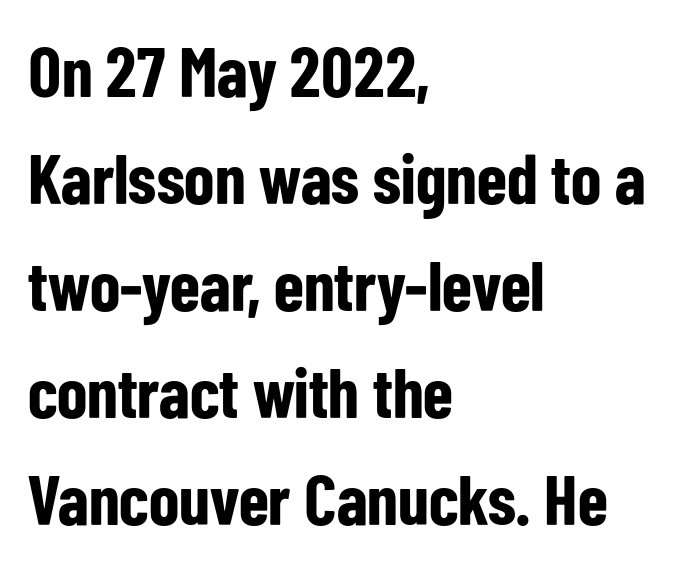
{"serif": "no", "italic": "no", "bold": "yes", "weight": "bold", "width": "condensed", "stroke_contrast": "low", "x_height": "medium", "monospaced": "no", "underline": "no", "align": "left", "line_spacing": "normal", "line_spacing_ratio": 1.53, "letter_spacing": "normal", "letter_spacing_em": 0.0, "glyph_px": 70}
